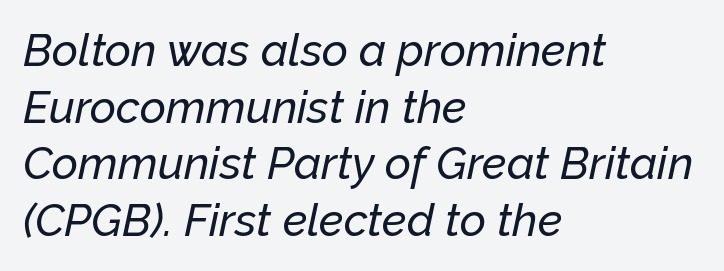
Q: Is the text italic (slanted)? A: Yes, it leans right by about 12 degrees.
Q: Is the text underlined? A: No.
Q: How is the paragraph aligned? A: Left-aligned.
Q: Is the spacing between letters normal or unusually wide? A: Normal.
Q: Is the spacing between lines tight, normal or loose? A: Normal.
Q: Width (condensed, normal, or wide)? A: Normal.
Q: Stroke contrast? A: Low.
Q: x-height? A: Medium.
Q: Monospaced? A: No.
